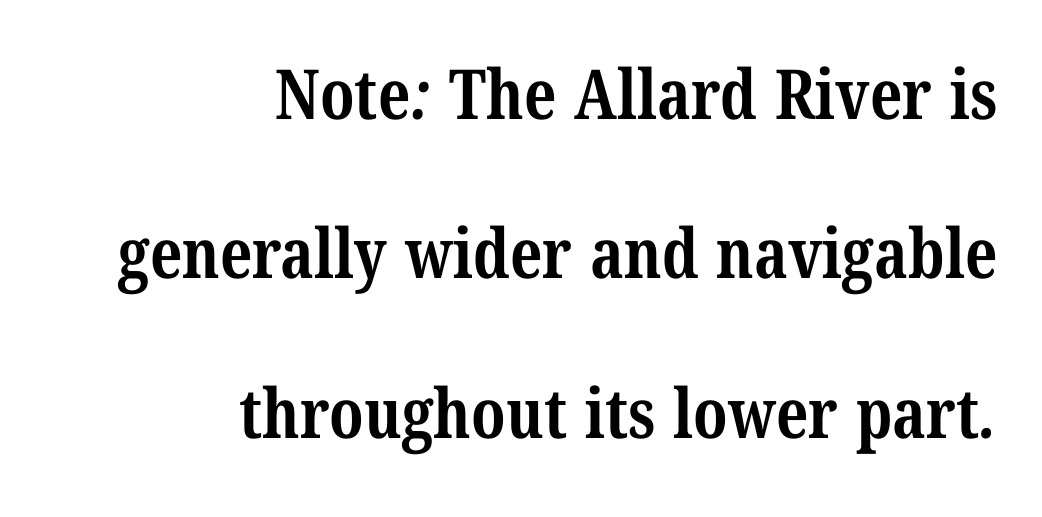
The image shows 69 px bold, condensed serif type; set right-aligned, loose line spacing (2.31x), normal letter spacing, not underlined; medium stroke contrast and a medium x-height.
